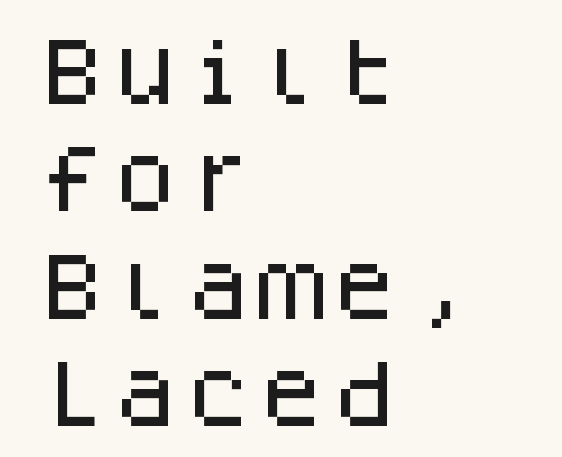
Q: Is the text italic (slanted)? A: No, it is upright.
Q: Is the typeface a serif or a sans-serif typeface? A: Sans-serif.
Q: Is the text underlined? A: No.
Q: How is the paragraph aligned? A: Left-aligned.
Q: Is the spacing between letters normal or unusually wide? A: Normal.
Q: Is the spacing between lines tight, normal or loose? A: Normal.
Q: Width (condensed, normal, or wide)? A: Normal.
Q: Stroke contrast? A: Low.
Q: x-height? A: Large.
Q: Monospaced? A: Yes.
